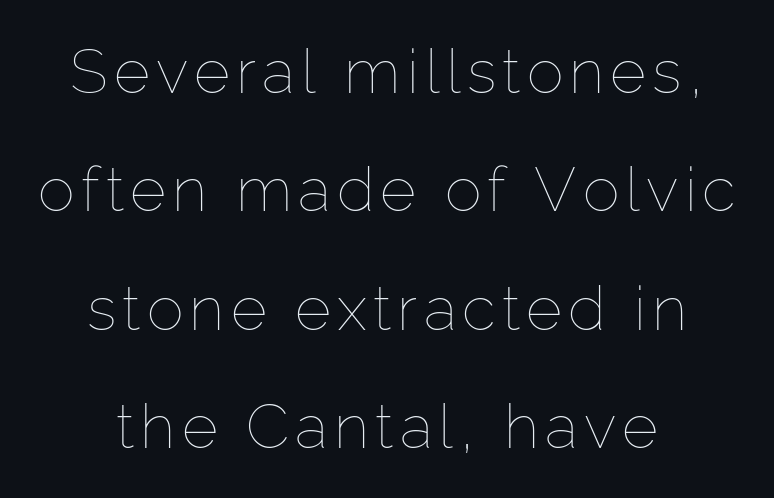
{"italic": "no", "bold": "no", "weight": "thin", "width": "normal", "stroke_contrast": "low", "x_height": "medium", "monospaced": "no", "underline": "no", "line_spacing": "loose", "line_spacing_ratio": 1.91, "glyph_px": 62}
